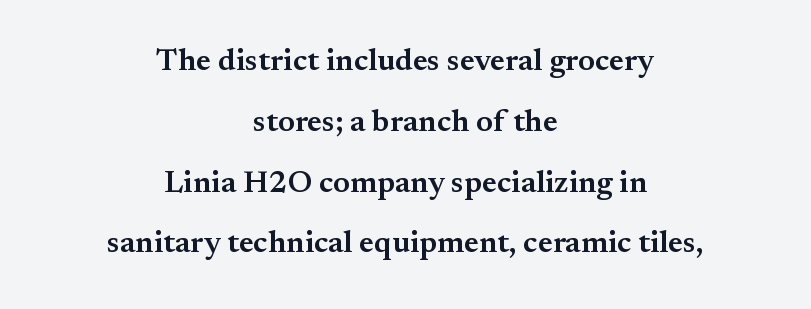
Q: Is the text bold? A: Semi-bold.
Q: Is the text italic (slanted)? A: No, it is upright.
Q: Is the typeface a serif or a sans-serif typeface? A: Serif.
Q: Is the text underlined? A: No.
Q: How is the paragraph aligned? A: Centered.
Q: Is the spacing between letters normal or unusually wide? A: Normal.
Q: Is the spacing between lines tight, normal or loose? A: Loose.
Q: Width (condensed, normal, or wide)? A: Normal.
Q: Stroke contrast? A: Medium.
Q: x-height? A: Small.
Q: Monospaced? A: No.
